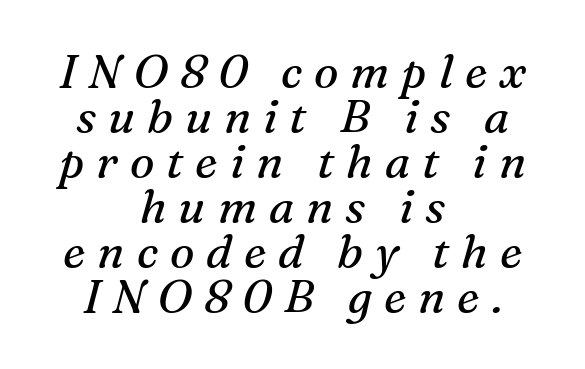
Ink coverage per letter is moderate at most. Interline gaps are noticeably narrow in this sample. If you drew a line through each stem, it would be angled. Teacher's note: observe the equal gaps on both sides — that is centered alignment. Looks like regular typesetting: each glyph gets only the width it needs.
